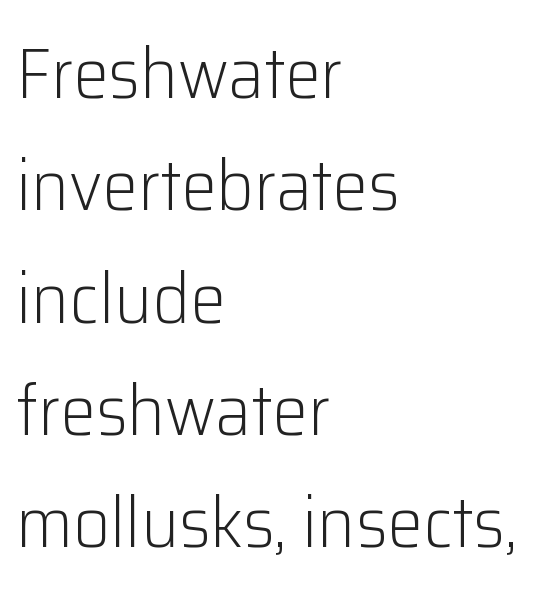
{"serif": "no", "italic": "no", "bold": "no", "weight": "light", "width": "normal", "stroke_contrast": "low", "x_height": "medium", "monospaced": "no", "underline": "no", "align": "left", "line_spacing": "normal", "line_spacing_ratio": 1.56, "letter_spacing": "normal", "letter_spacing_em": 0.0, "glyph_px": 72}
